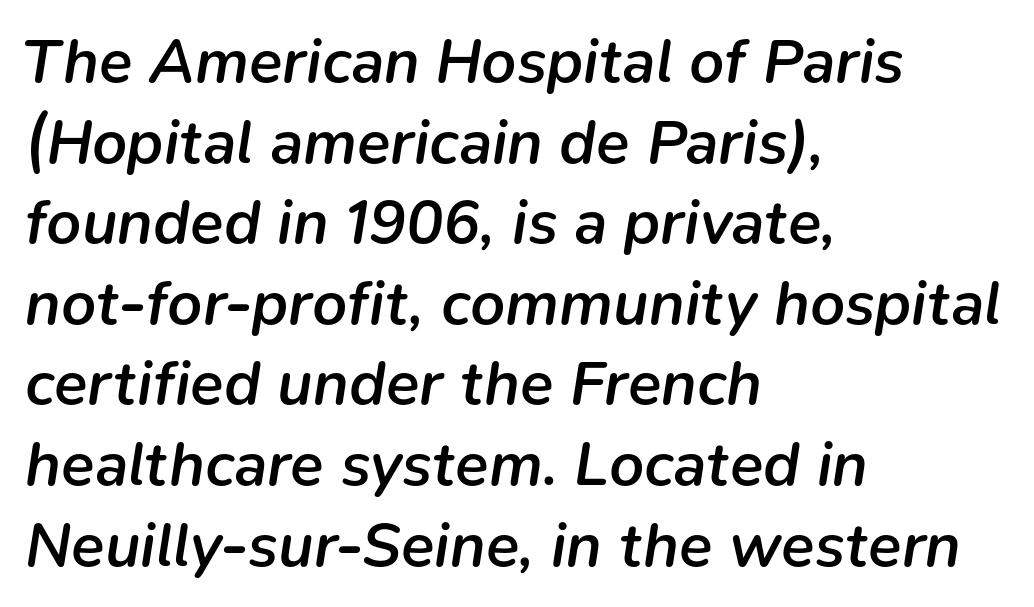
Q: Is the text bold? A: Semi-bold.
Q: Is the text italic (slanted)? A: Yes, it leans right by about 9 degrees.
Q: Is the text underlined? A: No.
Q: How is the paragraph aligned? A: Left-aligned.
Q: Is the spacing between letters normal or unusually wide? A: Normal.
Q: Is the spacing between lines tight, normal or loose? A: Normal.
Q: Width (condensed, normal, or wide)? A: Normal.
Q: Stroke contrast? A: Low.
Q: x-height? A: Medium.
Q: Monospaced? A: No.
